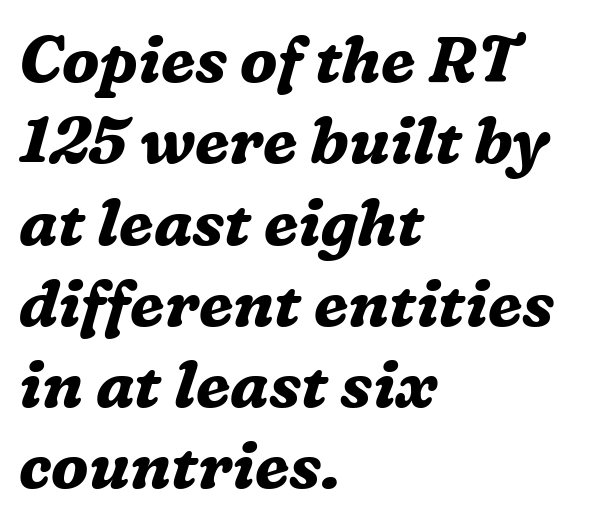
The image shows 64 px bold serif type, italic (leaning right); set left-aligned, normal line spacing (1.27x), normal letter spacing, not underlined; medium stroke contrast and a medium x-height.
